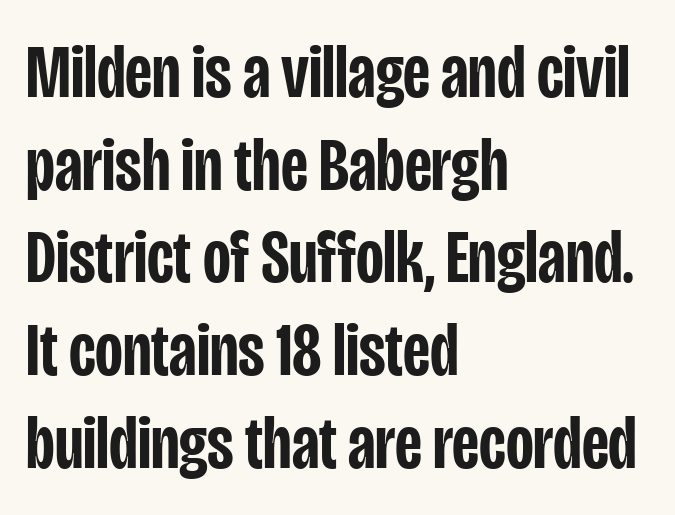
The image shows 76 px semibold, condensed sans-serif type, upright; set left-aligned, line spacing 1.22x, normal letter spacing, not underlined; low stroke contrast and a large x-height.
